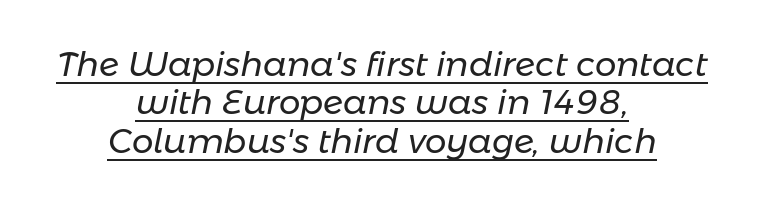
Underline: present. Horizontal alignment here is central, giving a formal, balanced look. Is this a fixed-width face? No — the glyphs have proportional, varying widths. On a weight scale, this lands at 450 or below.
